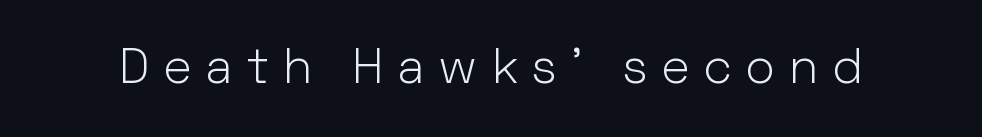
The image shows 49 px light sans-serif type, upright; set unusually wide letter spacing (+0.29 em), not underlined; low stroke contrast and a medium x-height.
